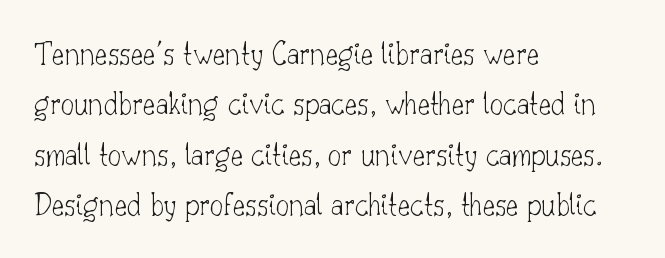
The image shows 33 px thin serif type, upright; set left-aligned, normal line spacing (1.53x), normal letter spacing, not underlined; low stroke contrast and a small x-height.
